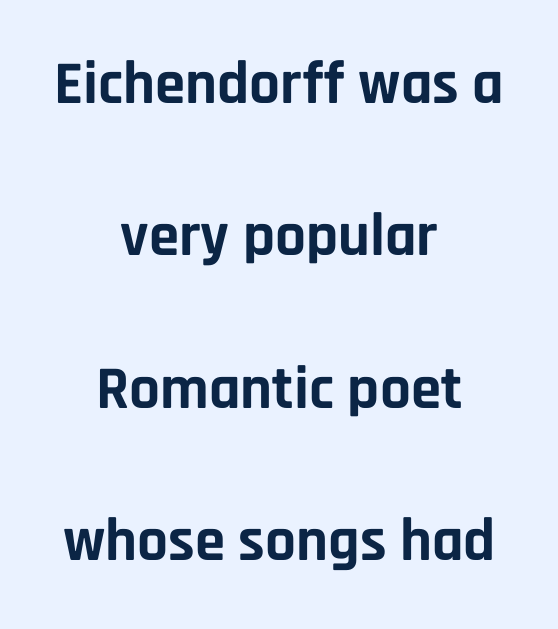
{"serif": "no", "italic": "no", "bold": "yes", "weight": "bold", "width": "normal", "stroke_contrast": "low", "x_height": "large", "monospaced": "no", "underline": "no", "align": "center", "line_spacing": "loose", "line_spacing_ratio": 2.5, "letter_spacing": "normal", "letter_spacing_em": 0.0, "glyph_px": 61}
